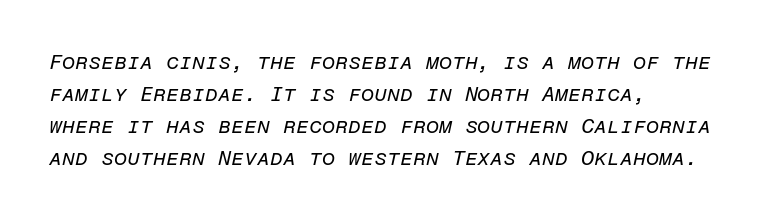
{"italic": "yes", "lean": "right", "slant_degrees": 12, "bold": "no", "underline": "no", "align": "left", "line_spacing": "normal", "line_spacing_ratio": 1.53, "letter_spacing": "normal", "letter_spacing_em": 0.0, "glyph_px": 21}
